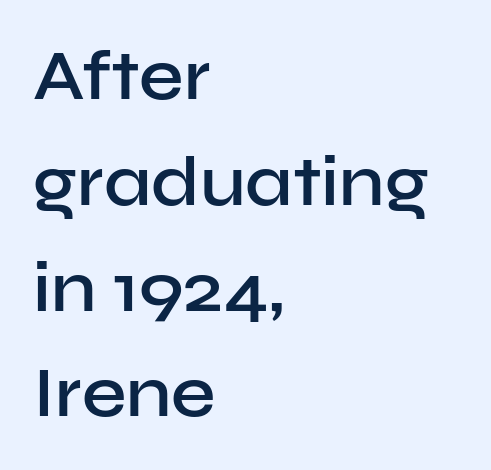
Caption: standard tracking, unaltered. Notice how descenders clear the ascenders below comfortably — that's standard leading. The letters stand straight up with perfectly vertical stems. The letters are semibold — heavier than regular but short of a full bold. Letterform terminals end flat and unadorned throughout the passage. Unmarked baselines from the first word to the last.
